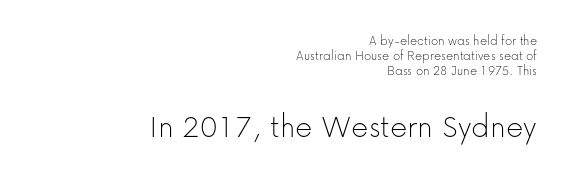
Q: Is the text bold? A: No.
Q: Is the text italic (slanted)? A: No, it is upright.
Q: Is the typeface a serif or a sans-serif typeface? A: Sans-serif.
Q: Is the text underlined? A: No.
Q: How is the paragraph aligned? A: Right-aligned.
Q: Is the spacing between letters normal or unusually wide? A: Normal.
Q: Is the spacing between lines tight, normal or loose? A: Tight.
Q: Which block of text is set in a larger size, the first (top) or the second (bottom)? A: The second (bottom) one.
Q: Width (condensed, normal, or wide)? A: Normal.
Q: Stroke contrast? A: Low.
Q: x-height? A: Medium.
Q: Monospaced? A: No.
